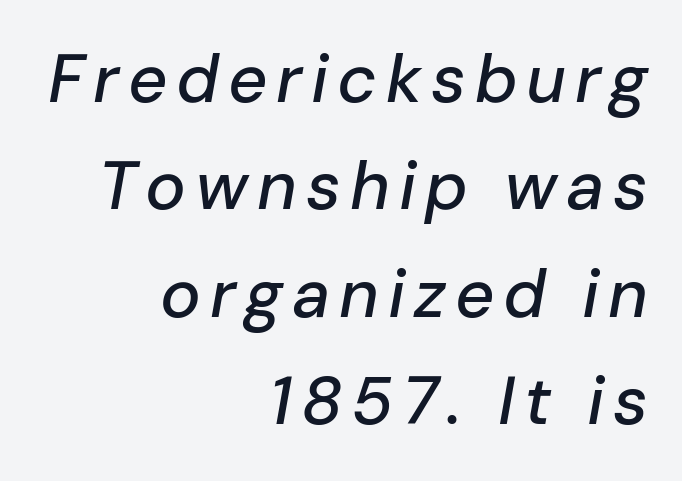
Each line ends at the same right margin while the left side varies. Leading matches the norm, producing a regular column. Looks like regular typesetting: each glyph gets only the width it needs. Italic? Definitely — the glyphs are oblique. Has an underline been added? It has not.
